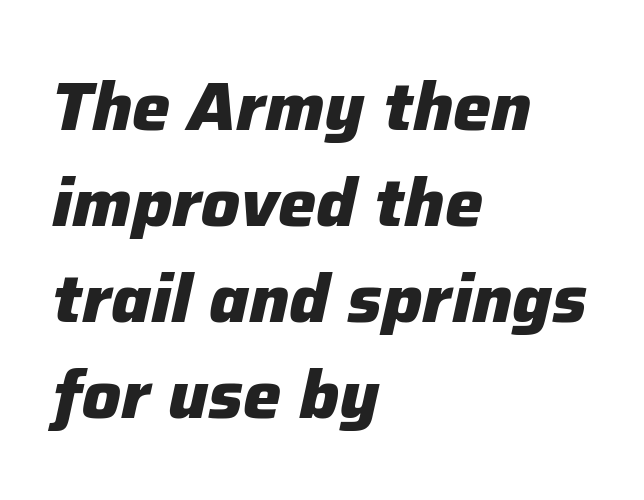
The glyphs have the mass of a bold cut. Glyph-to-glyph distance matches everyday printed text. These lines were composed using italics. The rag falls on the right side of this text block. Interline gaps are of average width in this sample.
